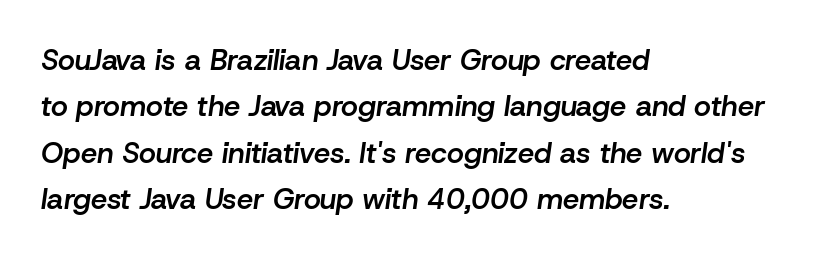
The image shows 29 px semibold type, italic (leaning right); set left-aligned, normal line spacing (1.6x), normal letter spacing, not underlined; low stroke contrast and a medium x-height.
